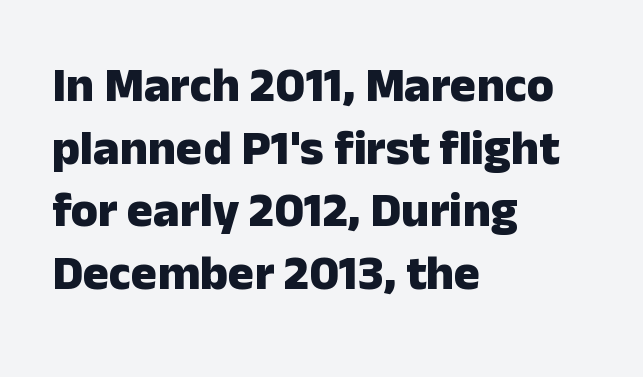
{"serif": "no", "italic": "no", "bold": "yes", "weight": "heavy", "width": "normal", "stroke_contrast": "low", "x_height": "medium", "monospaced": "no", "underline": "no", "align": "left", "line_spacing": "normal", "line_spacing_ratio": 1.28, "letter_spacing": "normal", "letter_spacing_em": 0.0, "glyph_px": 49}
